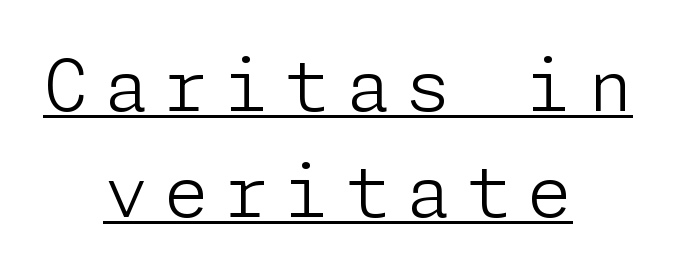
The typography opts for an upright posture over an oblique one. Spacing between characters has been opened up far beyond the box default. Visually the block forms a symmetrical silhouette, jagged on both flanks. Evenly set lines give the paragraph a standard silhouette. Stem width sits at or under what a default text font uses.
